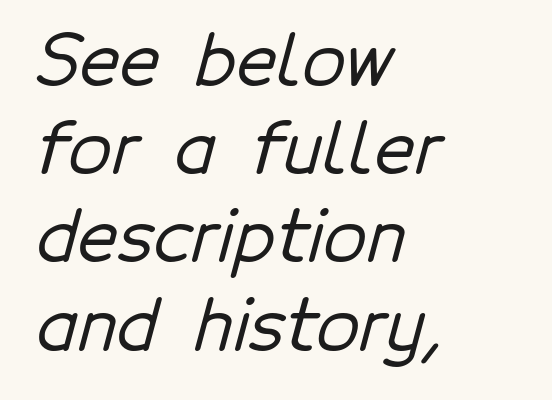
Students, note that the glyphs here touch the page at normal intervals. Check the space under the baseline: it is left empty. This sample has the flowing, uneven cadence of proportional lettering. Serifs: no, the terminals of the letterforms are clean. Short and long lines alike share a common starting point at left. The passage shown stacks its lines at a standard gap.
